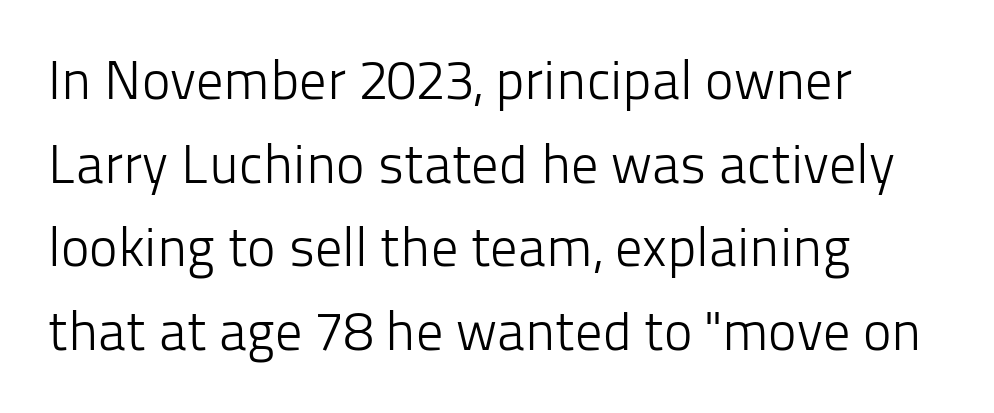
{"serif": "no", "italic": "no", "bold": "no", "weight": "light", "width": "normal", "stroke_contrast": "low", "x_height": "medium", "monospaced": "no", "underline": "no", "align": "left", "line_spacing": "normal", "line_spacing_ratio": 1.55, "letter_spacing": "normal", "letter_spacing_em": 0.0, "glyph_px": 54}
